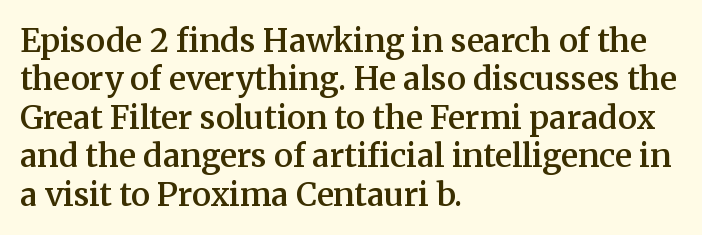
No extra tracking has been applied to these lines. What kind of face is this? One with serifs. Weight check: semibold — heavier than regular, not quite bold. Rule under the text: the space is simply empty.
